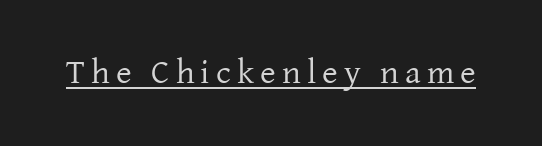
Q: Is the text bold? A: No.
Q: Is the text italic (slanted)? A: No, it is upright.
Q: Is the typeface a serif or a sans-serif typeface? A: Serif.
Q: Is the text underlined? A: Yes.
Q: Width (condensed, normal, or wide)? A: Normal.
Q: Stroke contrast? A: Low.
Q: x-height? A: Medium.
Q: Monospaced? A: No.
